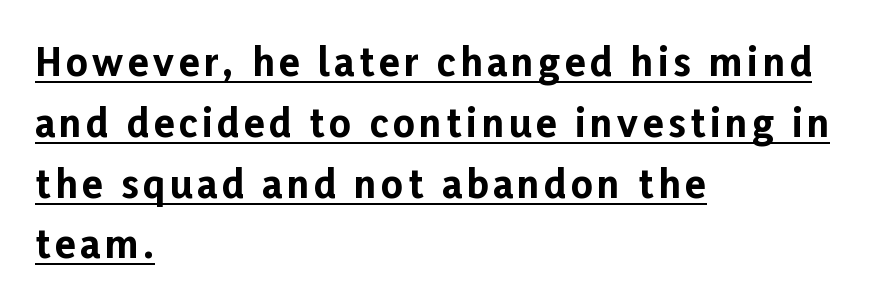
The image shows 38 px bold sans-serif type, upright; set left-aligned, normal line spacing (1.6x), underlined; low stroke contrast and a medium x-height.
